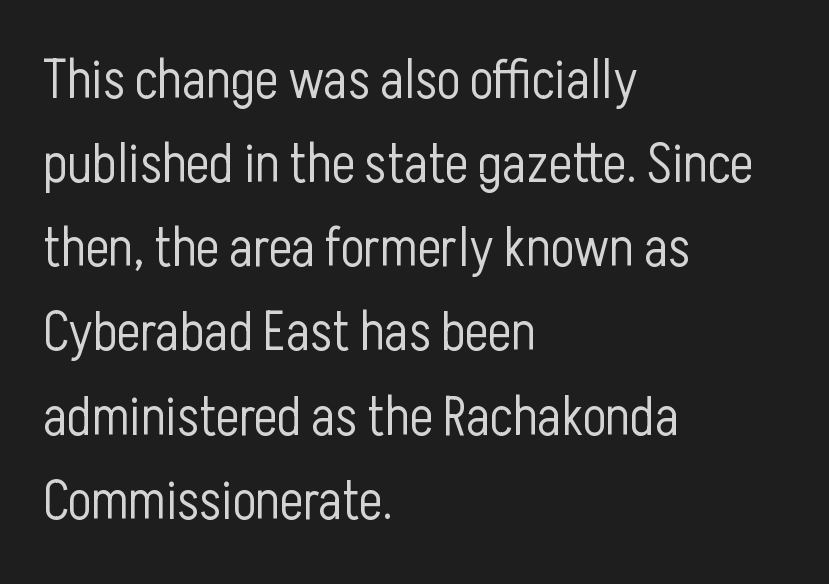
Q: Is the text bold? A: No.
Q: Is the text italic (slanted)? A: No, it is upright.
Q: Is the typeface a serif or a sans-serif typeface? A: Sans-serif.
Q: Is the text underlined? A: No.
Q: How is the paragraph aligned? A: Left-aligned.
Q: Is the spacing between letters normal or unusually wide? A: Normal.
Q: Is the spacing between lines tight, normal or loose? A: Normal.
Q: Width (condensed, normal, or wide)? A: Condensed.
Q: Stroke contrast? A: Low.
Q: x-height? A: Medium.
Q: Monospaced? A: No.
